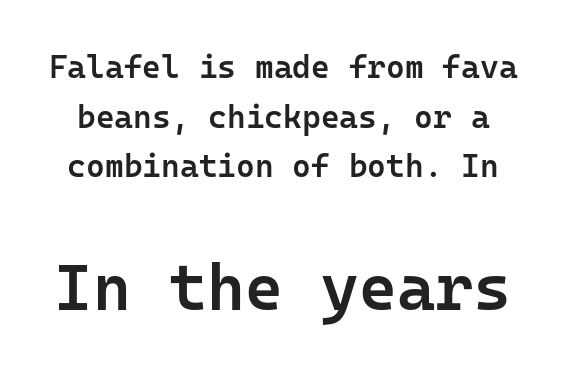
{"serif": "no", "italic": "no", "bold": "semi", "weight": "semibold", "width": "normal", "stroke_contrast": "low", "x_height": "medium", "monospaced": "yes", "underline": "no", "line_spacing": "normal", "line_spacing_ratio": 1.55, "letter_spacing": "normal", "letter_spacing_em": 0.0, "larger_block": "second", "size_ratio": 2.03, "glyph_px": 65}
